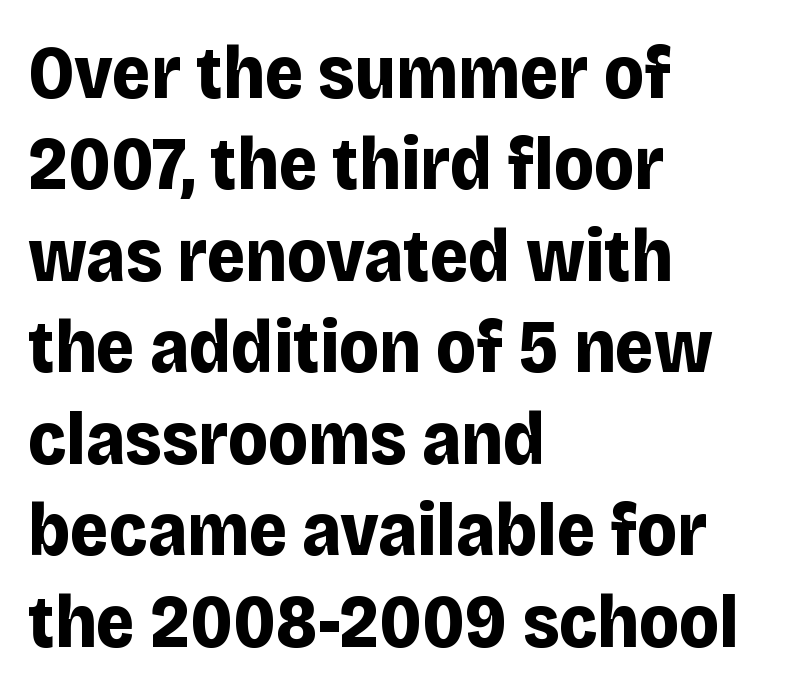
Q: Is the text bold? A: Yes.
Q: Is the text italic (slanted)? A: No, it is upright.
Q: Is the typeface a serif or a sans-serif typeface? A: Sans-serif.
Q: Is the text underlined? A: No.
Q: How is the paragraph aligned? A: Left-aligned.
Q: Is the spacing between letters normal or unusually wide? A: Normal.
Q: Width (condensed, normal, or wide)? A: Normal.
Q: Stroke contrast? A: Low.
Q: x-height? A: Large.
Q: Monospaced? A: No.
